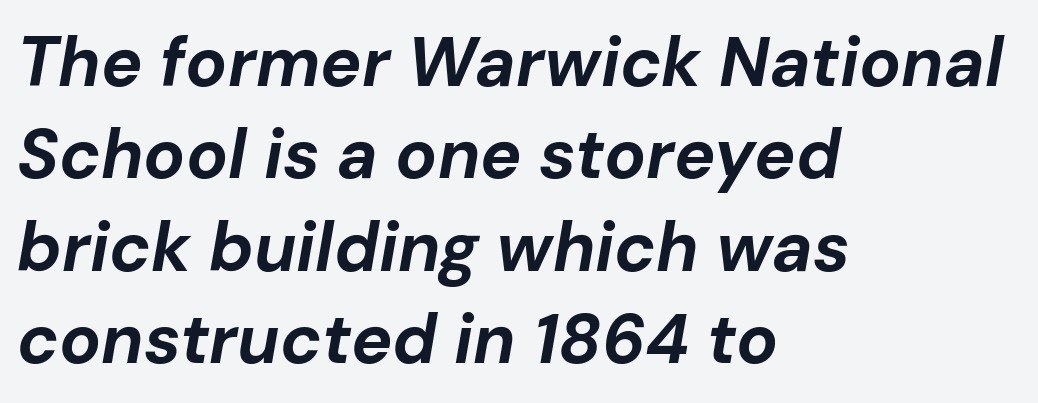
Q: Is the text bold? A: Yes.
Q: Is the text italic (slanted)? A: Yes, it leans right by about 10 degrees.
Q: Is the text underlined? A: No.
Q: How is the paragraph aligned? A: Left-aligned.
Q: Is the spacing between letters normal or unusually wide? A: Normal.
Q: Is the spacing between lines tight, normal or loose? A: Normal.
Q: Width (condensed, normal, or wide)? A: Normal.
Q: Stroke contrast? A: Low.
Q: x-height? A: Medium.
Q: Monospaced? A: No.
